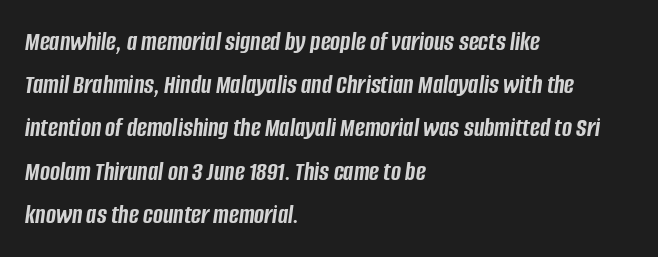
The image shows 27 px bold type, italic (leaning right); set left-aligned, normal line spacing (1.6x), normal letter spacing, not underlined.
